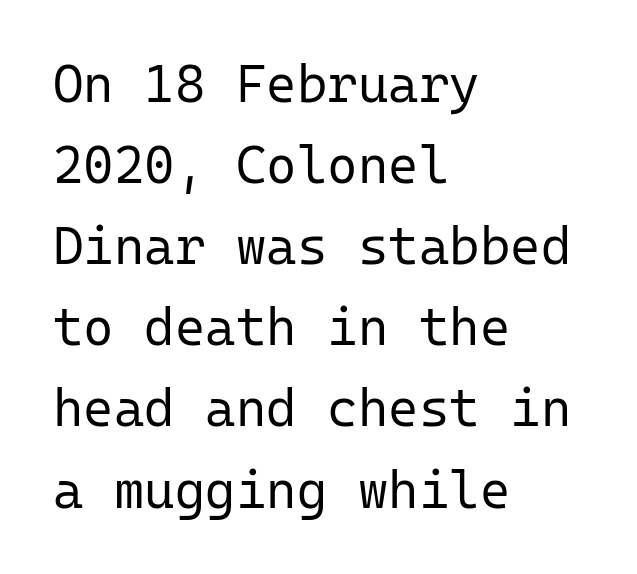
The image shows 52 px regular-weight sans-serif type, upright, monospaced; set left-aligned, normal line spacing (1.56x), normal letter spacing, not underlined; low stroke contrast and a medium x-height.
